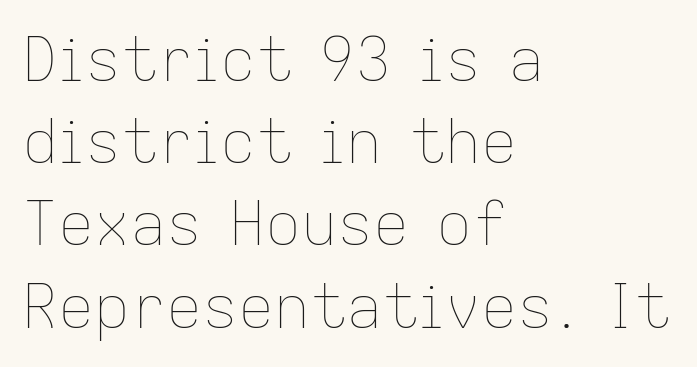
The lines sit at an ordinary, default distance from one another. Leftover space on each line is placed entirely after the last word. Letters rest on an invisible, unmarked baseline. This is not heavy type; no bold has been used. Look at the tracking — it's just the regular setting, nothing added. When letters stand straight like this, we call the style roman or upright.
